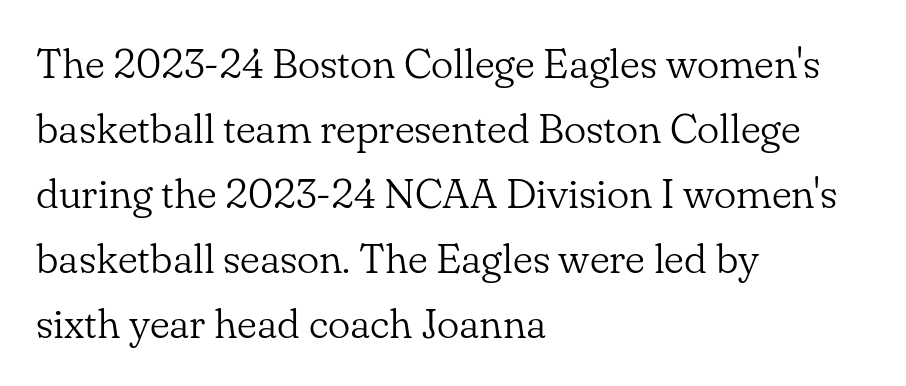
Q: Is the text bold? A: No.
Q: Is the text italic (slanted)? A: No, it is upright.
Q: Is the typeface a serif or a sans-serif typeface? A: Serif.
Q: Is the text underlined? A: No.
Q: How is the paragraph aligned? A: Left-aligned.
Q: Is the spacing between letters normal or unusually wide? A: Normal.
Q: Is the spacing between lines tight, normal or loose? A: Normal.
Q: Width (condensed, normal, or wide)? A: Normal.
Q: Stroke contrast? A: Low.
Q: x-height? A: Small.
Q: Monospaced? A: No.
